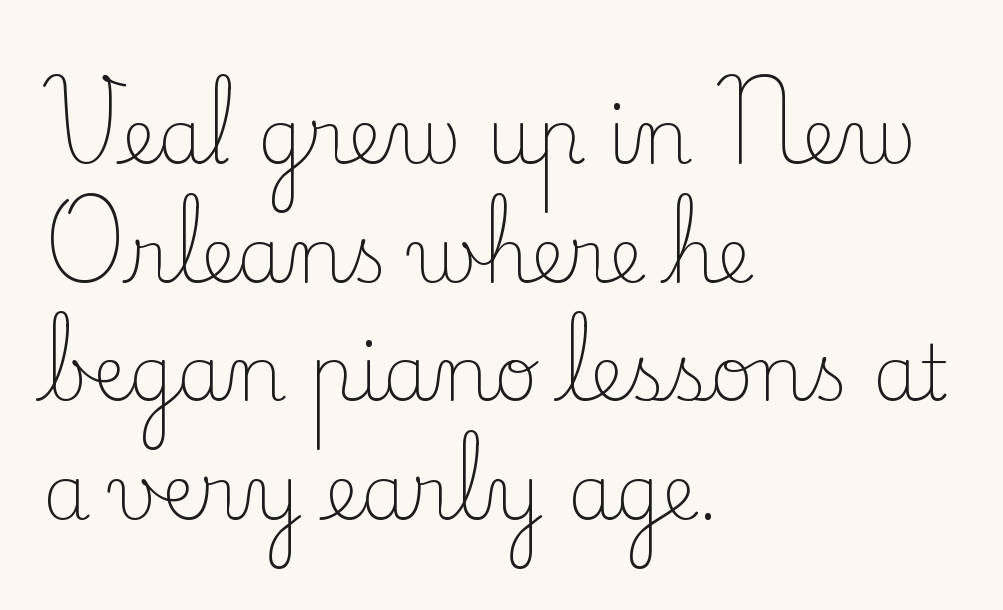
Note: serifs present on the glyphs. The letters advance in unequal steps, a hallmark of proportional type. The rows are spaced the way most documents space them. The letters sit at their default tracking, neither squeezed nor spread. Stroke thickness stays within the range of a standard reading face or lighter. Nobody drew a line under any word here.
